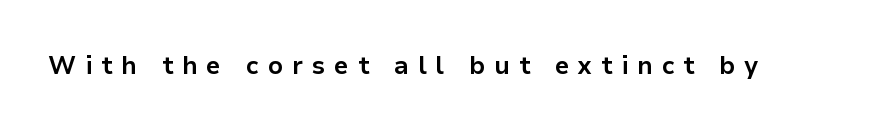
Unmarked baselines from the first word to the last. Posture: straight, roman, zero tilt. The tracking reads as deliberately expanded to a designer's eye. The letters are bold, with thick, heavy strokes.
